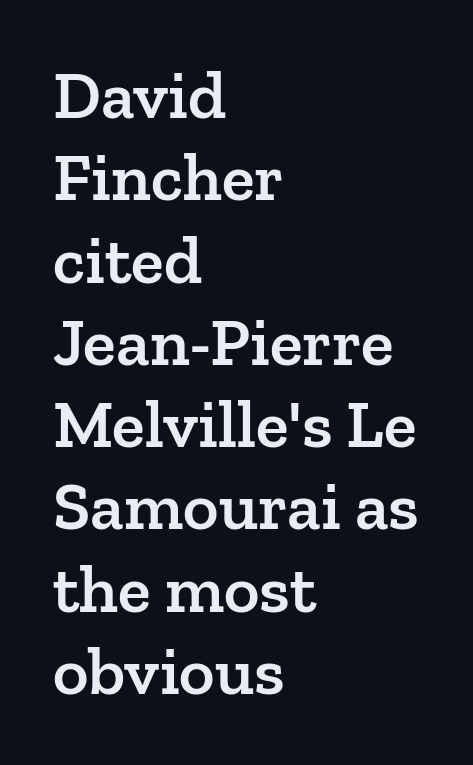
A typesetter would call this proportional, since set widths differ per character. The font's upright variant was chosen for this text. The letters carry serifs — small finishing strokes at the ends of their stems. A somewhat darkened texture: the type is semibold rather than bold. This rendering leaves character spacing at its baseline value. Caption: multi-line text, flush left, ragged right.
